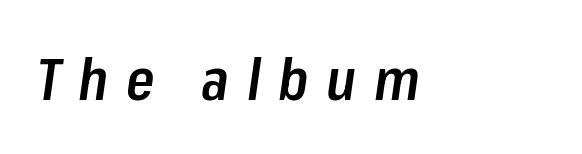
The image shows 58 px semibold, condensed type, italic (leaning right); set unusually wide letter spacing (+0.3 em), not underlined; low stroke contrast and a medium x-height.
